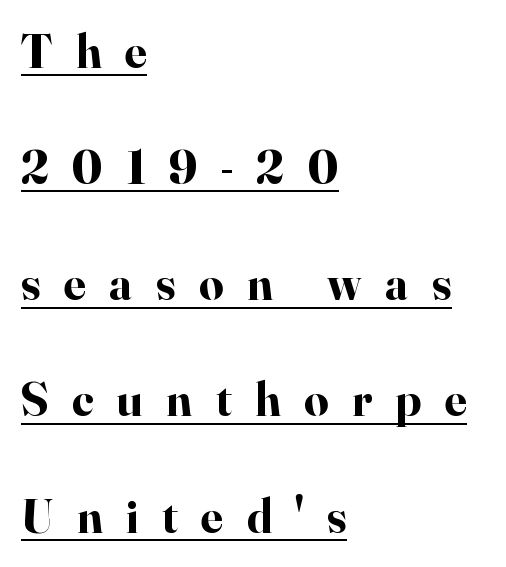
{"serif": "yes", "italic": "no", "bold": "yes", "weight": "bold", "width": "normal", "stroke_contrast": "high", "x_height": "small", "monospaced": "no", "underline": "yes", "align": "left", "line_spacing": "loose", "line_spacing_ratio": 2.42, "letter_spacing": "wide", "letter_spacing_em": 0.49, "glyph_px": 48}
